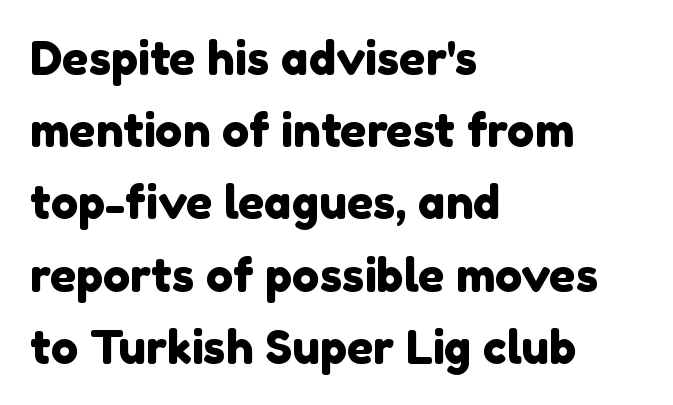
The image shows 46 px sans-serif type; set left-aligned, normal line spacing (1.57x), normal letter spacing, not underlined; a medium x-height.
